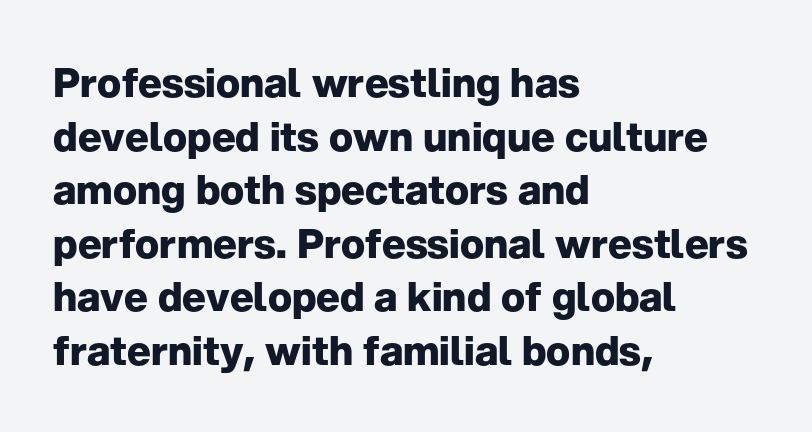
Q: Is the text bold? A: Yes.
Q: Is the text italic (slanted)? A: No, it is upright.
Q: Is the typeface a serif or a sans-serif typeface? A: Sans-serif.
Q: Is the text underlined? A: No.
Q: How is the paragraph aligned? A: Left-aligned.
Q: Is the spacing between letters normal or unusually wide? A: Normal.
Q: Is the spacing between lines tight, normal or loose? A: Normal.
Q: Width (condensed, normal, or wide)? A: Normal.
Q: Stroke contrast? A: Low.
Q: x-height? A: Medium.
Q: Monospaced? A: No.
